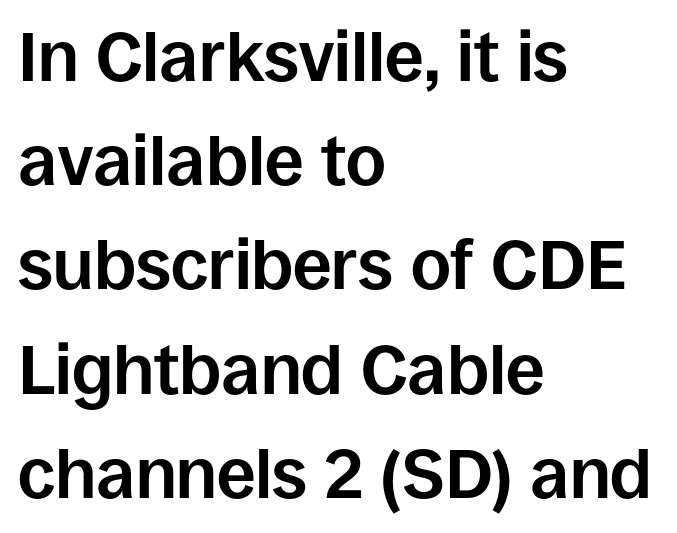
{"serif": "no", "italic": "no", "bold": "yes", "weight": "bold", "width": "normal", "stroke_contrast": "low", "x_height": "large", "monospaced": "no", "underline": "no", "align": "left", "line_spacing": "normal", "line_spacing_ratio": 1.51, "letter_spacing": "normal", "letter_spacing_em": 0.0, "glyph_px": 69}
